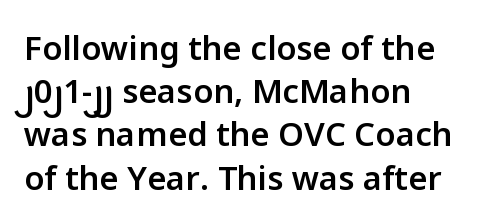
Check under the words: just untouched page. Where is the straight margin? On the left. The vertical gap from one line to the next is medium. Tall strokes in this sample are plumb rather than angled. No extra tracking has been applied to these lines.
